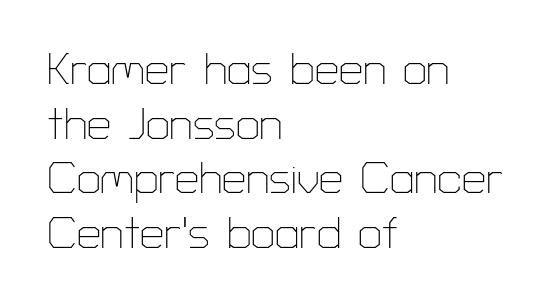
{"serif": "no", "italic": "no", "bold": "no", "weight": "thin", "width": "normal", "stroke_contrast": "low", "x_height": "medium", "monospaced": "no", "underline": "no", "align": "left", "line_spacing": "normal", "line_spacing_ratio": 1.27, "letter_spacing": "normal", "letter_spacing_em": 0.0, "glyph_px": 43}
